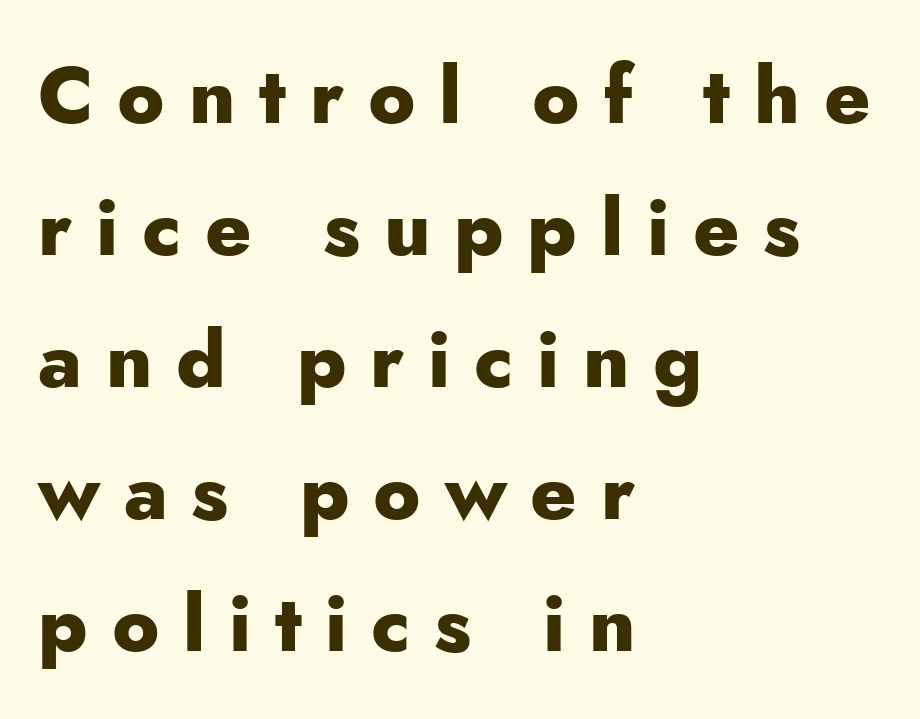
All the whitespace from short lines collects on the right. Leading matches the norm, producing a regular column. Bare-footed words on every line. It's the straight-up-and-down kind of type. The rendering shows plain stroke endings on the letterforms — a sans-serif design. Students, note that the glyphs here are deliberately spaced far apart.
